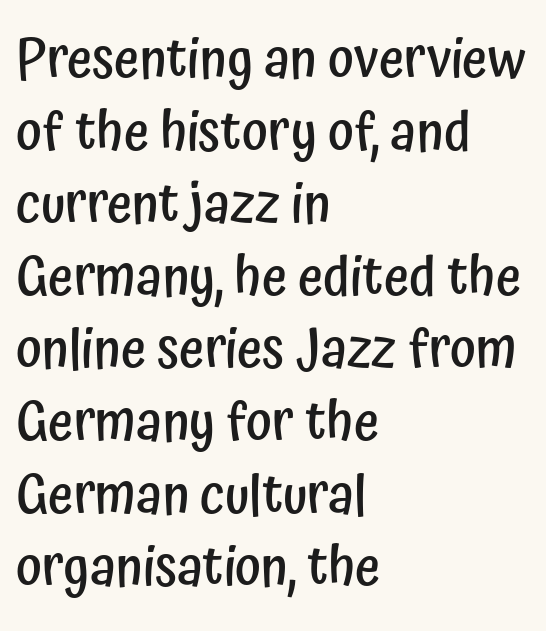
Q: Is the text bold? A: Semi-bold.
Q: Is the text italic (slanted)? A: No, it is upright.
Q: Is the typeface a serif or a sans-serif typeface? A: Sans-serif.
Q: Is the text underlined? A: No.
Q: How is the paragraph aligned? A: Left-aligned.
Q: Is the spacing between letters normal or unusually wide? A: Normal.
Q: Is the spacing between lines tight, normal or loose? A: Normal.
Q: Width (condensed, normal, or wide)? A: Condensed.
Q: Stroke contrast? A: Low.
Q: x-height? A: Medium.
Q: Monospaced? A: No.
